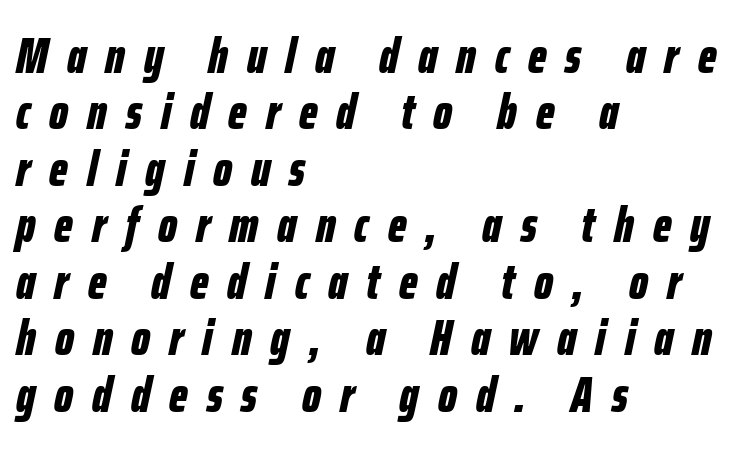
Q: Is the text bold? A: Yes.
Q: Is the text italic (slanted)? A: Yes, it leans right by about 12 degrees.
Q: Is the text underlined? A: No.
Q: How is the paragraph aligned? A: Left-aligned.
Q: Is the spacing between letters normal or unusually wide? A: Unusually wide.
Q: Is the spacing between lines tight, normal or loose? A: Tight.
Q: Width (condensed, normal, or wide)? A: Condensed.
Q: Stroke contrast? A: Low.
Q: x-height? A: Medium.
Q: Monospaced? A: No.
